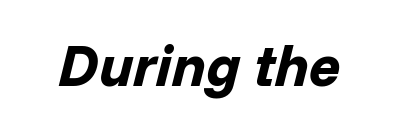
{"italic": "yes", "lean": "right", "slant_degrees": 14, "bold": "yes", "weight": "bold", "width": "normal", "stroke_contrast": "low", "x_height": "medium", "monospaced": "no", "underline": "no", "letter_spacing": "normal", "letter_spacing_em": 0.0, "glyph_px": 58}
